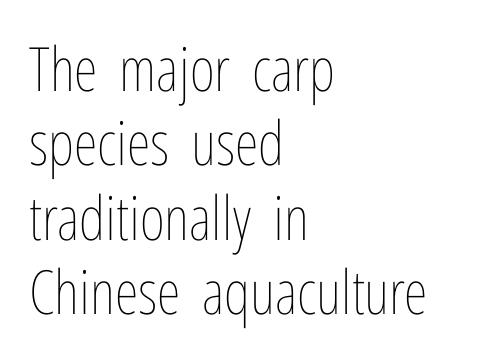
This is roman type, the default non-slanted kind. Looks like regular typesetting: each glyph gets only the width it needs. Vertical stems look standard width or narrower in stroke. Leftover space on each line is placed entirely after the last word. How are the letters spaced? Ordinarily, with no added tracking.
